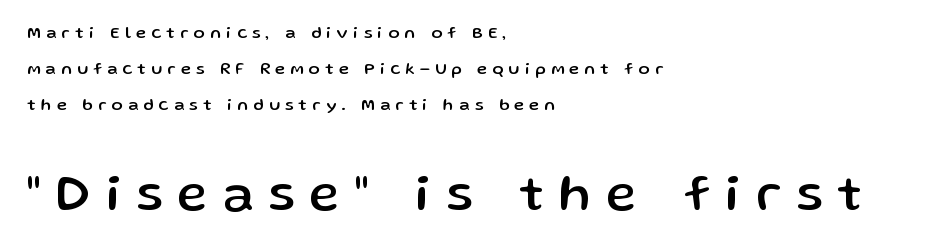
The letters advance in unequal steps, a hallmark of proportional type. The type is letterspaced generously, with wide tracking. Ascenders rise straight up at ninety degrees. Each line starts at the same left margin while the right side varies. Leading: increased. Anything drawn beneath the words? Only blank space.
